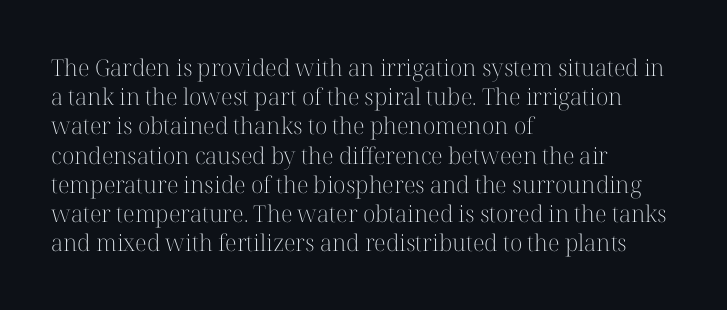
Nothing unusual about the tracking: characters are spaced as the font intends. Caption: multi-line text, flush left, ragged right. How would I describe the line gaps? Plain and ordinary. Unbolded letterforms with no extra heft.
